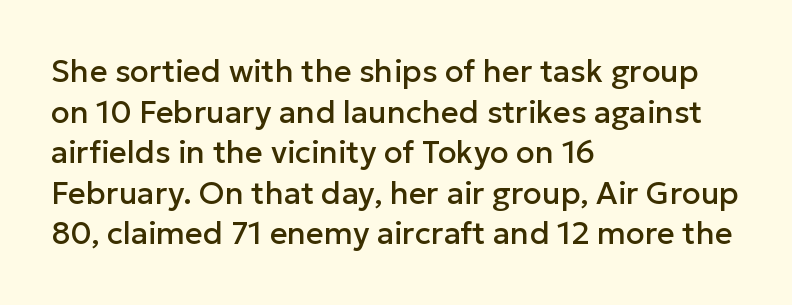
No word sits above an underline. Is there much room between lines? A standard amount, neither cramped nor airy. You could not count columns in this text — the font is proportionally spaced. Casual observation: everything's shoved over to the left.
